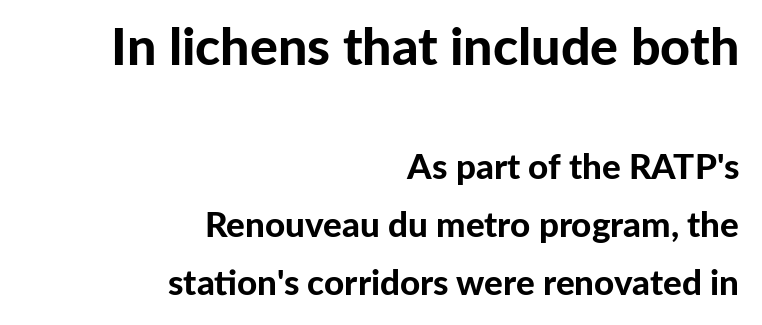
Q: Is the text bold? A: Yes.
Q: Is the text italic (slanted)? A: No, it is upright.
Q: Is the typeface a serif or a sans-serif typeface? A: Sans-serif.
Q: Is the text underlined? A: No.
Q: How is the paragraph aligned? A: Right-aligned.
Q: Is the spacing between letters normal or unusually wide? A: Normal.
Q: Is the spacing between lines tight, normal or loose? A: Normal.
Q: Which block of text is set in a larger size, the first (top) or the second (bottom)? A: The first (top) one.
Q: Width (condensed, normal, or wide)? A: Normal.
Q: Stroke contrast? A: Low.
Q: x-height? A: Medium.
Q: Monospaced? A: No.
